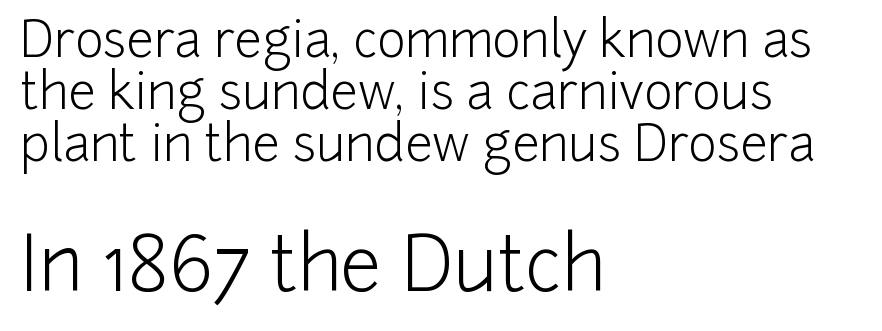
Nothing heavy about these letters — not bold at all. This sample has the flowing, uneven cadence of proportional lettering. Horizontal alignment here is leftward, the default for most running prose. The vertical gap from one line to the next is small. This sample uses a sans-serif face.
